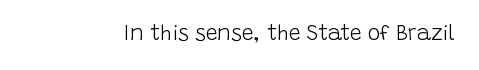
The passage shown is not underscored anywhere. The font's upright variant was chosen for this text. Stems here are at most as thick as an everyday book face. Observe the ordinary spacing: letters are neighbours, not strangers.
